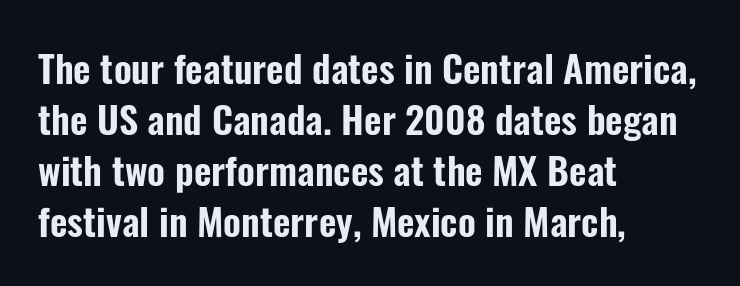
Q: Is the text italic (slanted)? A: No, it is upright.
Q: Is the typeface a serif or a sans-serif typeface? A: Sans-serif.
Q: Is the text underlined? A: No.
Q: How is the paragraph aligned? A: Left-aligned.
Q: Is the spacing between letters normal or unusually wide? A: Normal.
Q: Is the spacing between lines tight, normal or loose? A: Normal.
Q: Width (condensed, normal, or wide)? A: Condensed.
Q: Stroke contrast? A: Low.
Q: x-height? A: Medium.
Q: Monospaced? A: No.
